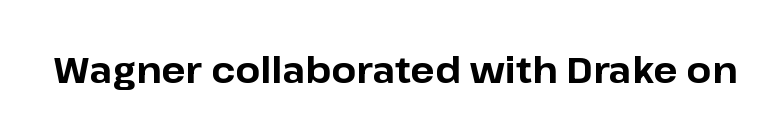
Q: Is the text bold? A: Yes.
Q: Is the text italic (slanted)? A: No, it is upright.
Q: Is the typeface a serif or a sans-serif typeface? A: Sans-serif.
Q: Is the text underlined? A: No.
Q: Is the spacing between letters normal or unusually wide? A: Normal.
Q: Width (condensed, normal, or wide)? A: Normal.
Q: Stroke contrast? A: Low.
Q: x-height? A: Medium.
Q: Monospaced? A: No.
